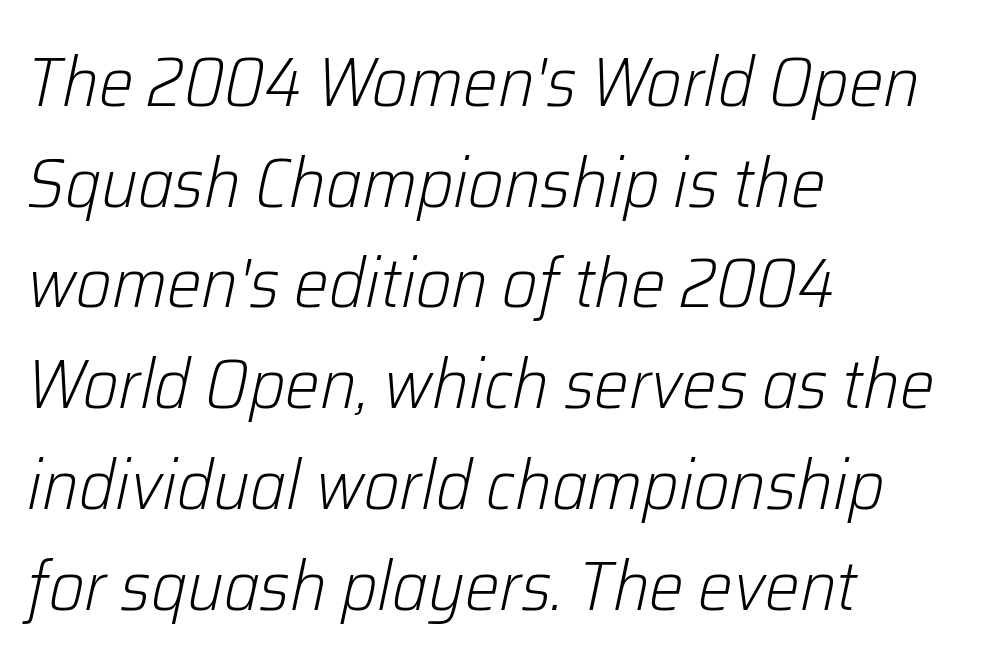
Q: Is the text bold? A: No.
Q: Is the text italic (slanted)? A: Yes, it leans right by about 12 degrees.
Q: Is the text underlined? A: No.
Q: How is the paragraph aligned? A: Left-aligned.
Q: Is the spacing between letters normal or unusually wide? A: Normal.
Q: Is the spacing between lines tight, normal or loose? A: Normal.
Q: Width (condensed, normal, or wide)? A: Normal.
Q: Stroke contrast? A: Low.
Q: x-height? A: Medium.
Q: Monospaced? A: No.
